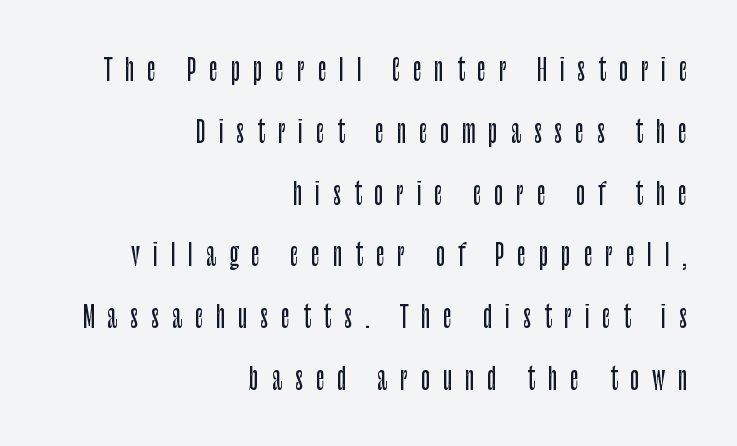
{"serif": "no", "italic": "no", "width": "condensed", "stroke_contrast": "low", "x_height": "large", "monospaced": "no", "underline": "no", "align": "right", "line_spacing": "loose", "line_spacing_ratio": 2.06, "letter_spacing": "wide", "letter_spacing_em": 0.43, "glyph_px": 30}
